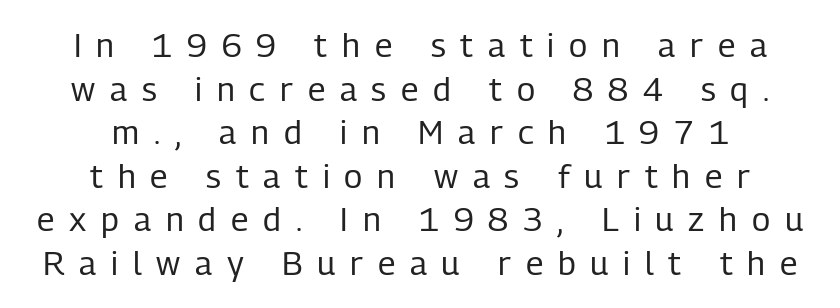
Note the varied advance widths — an 'i' is clearly narrower than an 'm'. In terms of letterspacing, this is a distinctly airy, spread setting. Words float on clear page, feet unadorned. The letterforms sit at book weight or below. A roman cut, with each character standing at attention. Vertical spacing — default.
